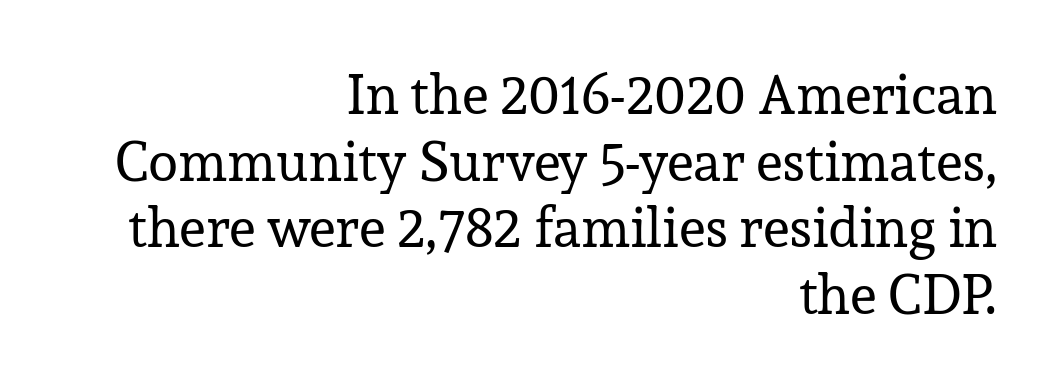
{"serif": "yes", "italic": "no", "bold": "no", "weight": "regular", "width": "normal", "stroke_contrast": "low", "x_height": "medium", "monospaced": "no", "underline": "no", "align": "right", "line_spacing_ratio": 1.21, "letter_spacing": "normal", "letter_spacing_em": 0.0, "glyph_px": 55}
